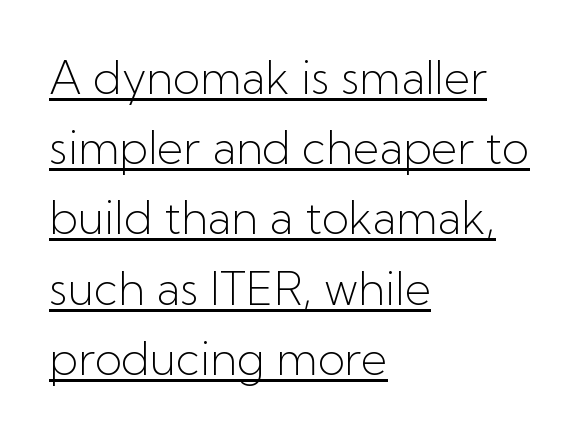
The image shows 45 px light sans-serif type, upright; set left-aligned, normal line spacing (1.56x), normal letter spacing, underlined; low stroke contrast and a medium x-height.
